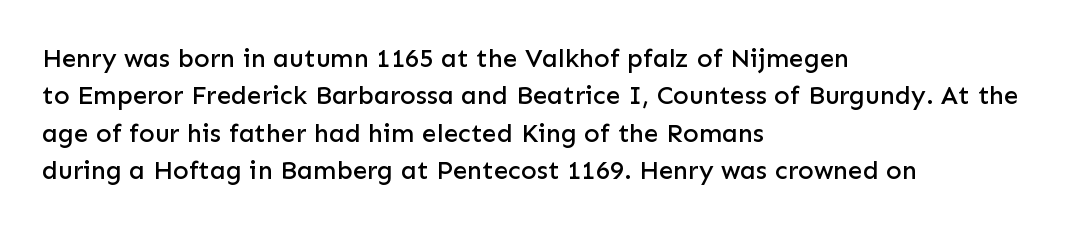
A typesetter would call this zero additional tracking. The string is rendered with underlining switched off. Reading down the block, your eye returns to a fixed left position each line. The lines sit at an ordinary, default distance from one another.
